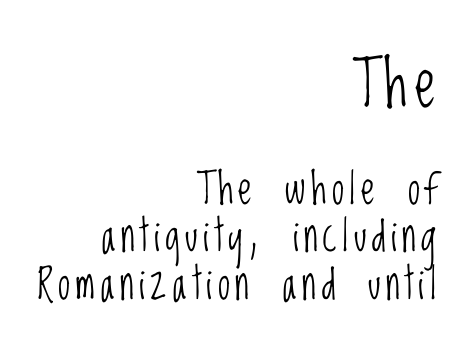
{"serif": "no", "italic": "no", "bold": "no", "weight": "light", "width": "condensed", "stroke_contrast": "low", "x_height": "large", "monospaced": "no", "underline": "no", "align": "right", "line_spacing": "tight", "line_spacing_ratio": 1.07, "larger_block": "first", "size_ratio": 1.5, "glyph_px": 66}
